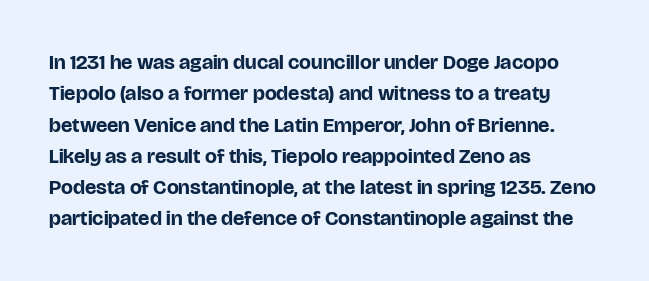
The passage shown is emphatically bold. The specimen reads as upright at a glance. Alignment: flush left. What stands out about the letter spacing? Nothing — it is the standard amount. The block of text has a typical density, with ordinary space between rows. The words here are not underlined.
